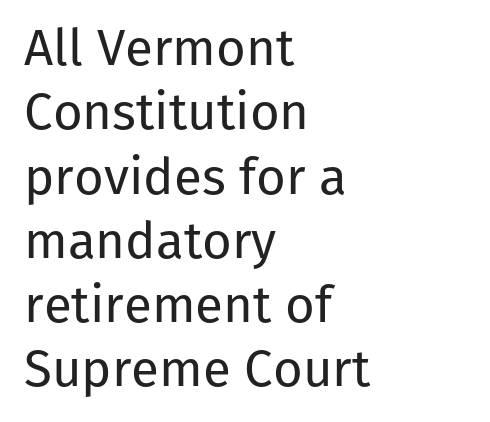
The image shows 51 px regular-weight sans-serif type, upright; set left-aligned, normal line spacing (1.26x), normal letter spacing, not underlined; low stroke contrast and a medium x-height.
